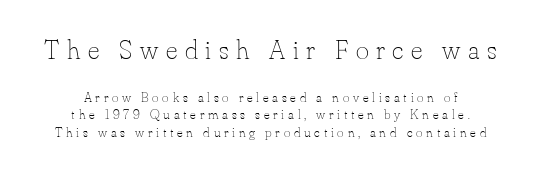
Weight: not bold — regular or lighter. The letters in the upper block stand taller than those in the block below. A clean baseline with only descenders dipping below it. Italic? Not at all — the glyphs are vertical. The type is letterspaced generously, with wide tracking.
